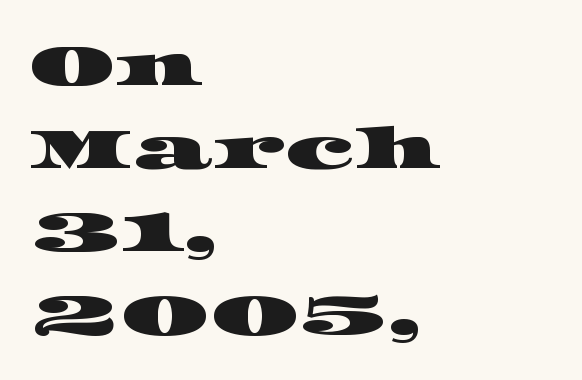
The image shows 58 px wide serif type; set left-aligned, normal line spacing (1.43x), normal letter spacing, not underlined; high stroke contrast and a large x-height.
